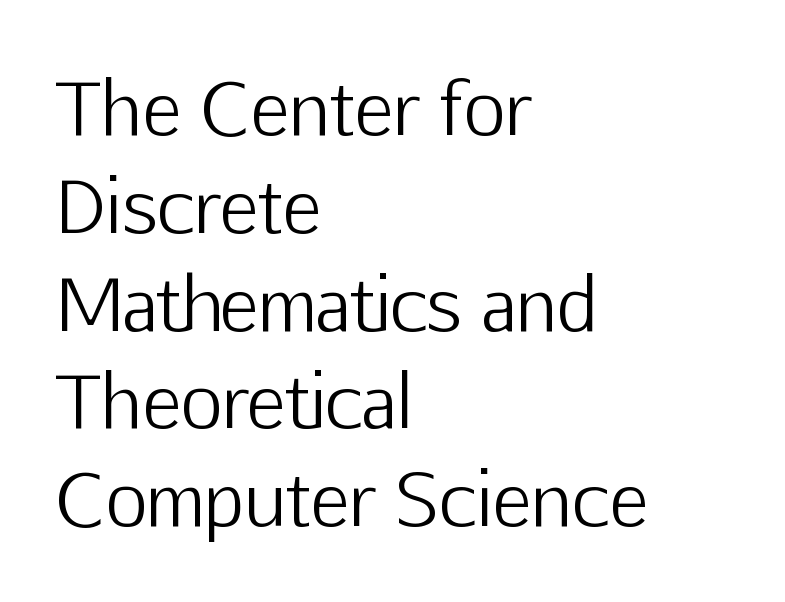
Every row of glyphs begins at an identical x-position on the left. In terms of letterspacing, this is plain default setting. Type without underlining. Evenly set lines give the paragraph a standard silhouette.
